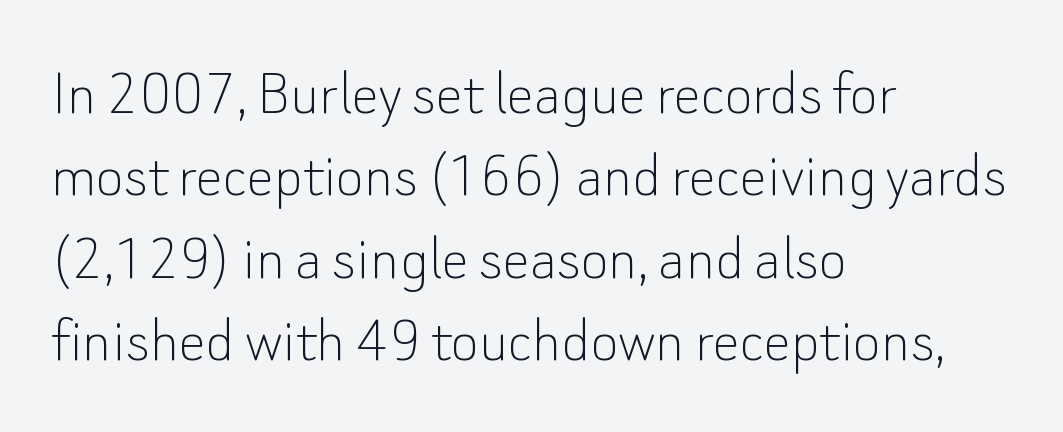
{"serif": "no", "italic": "no", "bold": "no", "weight": "thin", "width": "normal", "stroke_contrast": "low", "x_height": "small", "monospaced": "no", "underline": "no", "align": "left", "line_spacing_ratio": 1.21, "letter_spacing": "normal", "letter_spacing_em": 0.0, "glyph_px": 68}
